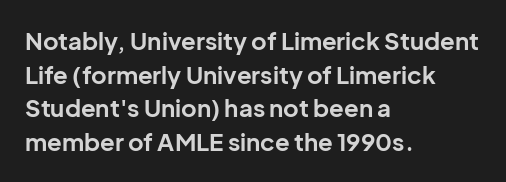
The image shows 24 px bold type, upright; set left-aligned, normal line spacing (1.4x), normal letter spacing, not underlined.
